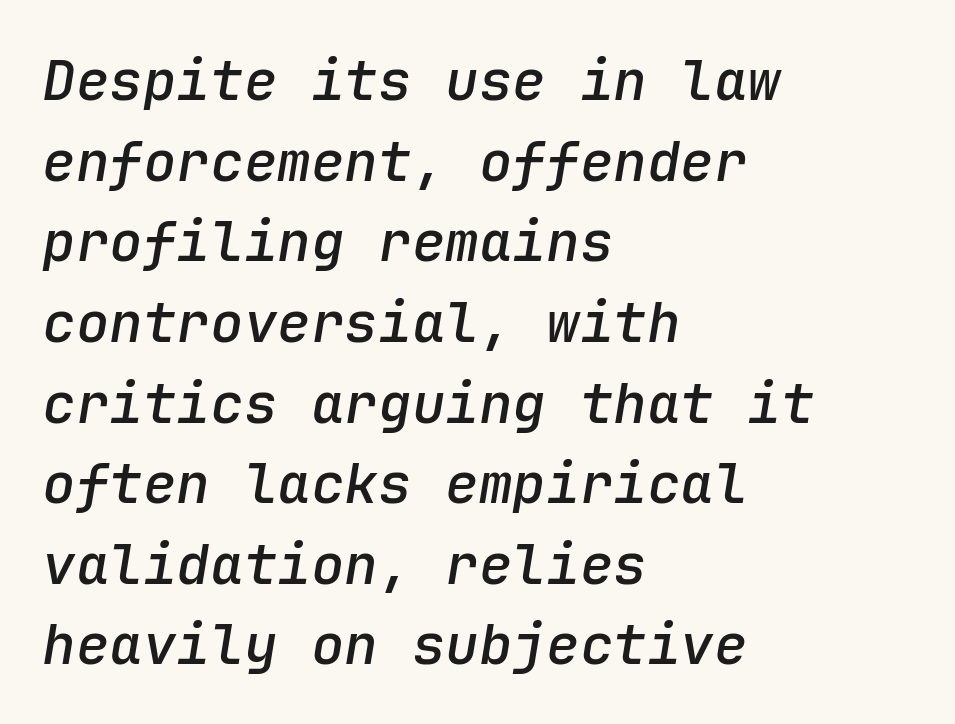
Q: Is the text bold? A: Semi-bold.
Q: Is the text italic (slanted)? A: Yes, it leans right by about 9 degrees.
Q: Is the text underlined? A: No.
Q: How is the paragraph aligned? A: Left-aligned.
Q: Is the spacing between letters normal or unusually wide? A: Normal.
Q: Is the spacing between lines tight, normal or loose? A: Normal.
Q: Width (condensed, normal, or wide)? A: Normal.
Q: Stroke contrast? A: Low.
Q: x-height? A: Medium.
Q: Monospaced? A: Yes.
